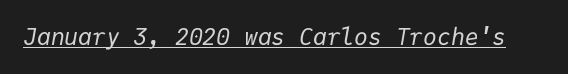
The image shows 23 px text type, italic (leaning right); set normal letter spacing, underlined.
